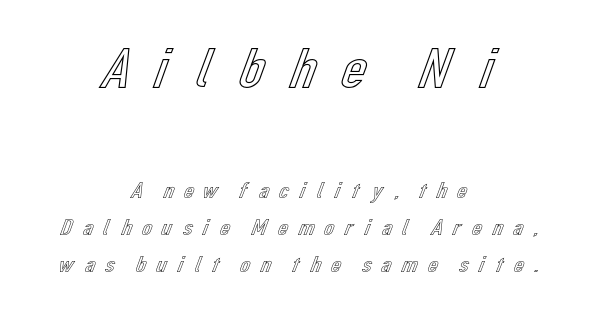
Loose tracking; the words dissolve into strings of separated letters. Each letter keeps its own natural width here, so spacing adapts to shape. The rendering uses a moderate line-height, typical for paragraphs. Words float on clear page, feet unadorned. Caption: multi-line text, centered on the measure. Between these two stacked blocks, the higher one wins on size.
